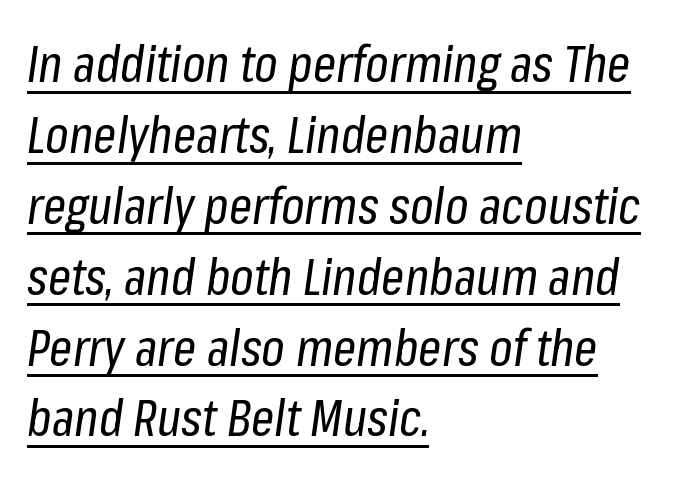
The ragged edge is on the right, which tells us the setting is flush left. Baseline-to-baseline distance is the conventional proportion of letter height. Character widths vary here, with narrow letters taking less room than wide ones. The face used here appears with an underline applied. Designer's note — italics engaged. Vertical stems look standard width or narrower in stroke.
